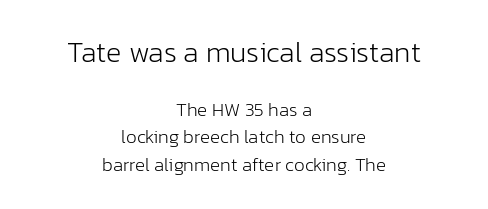
The image shows 29 px light sans-serif type, upright; set centered, normal line spacing (1.44x), normal letter spacing, not underlined; the first (top) block is 1.53x larger; low stroke contrast and a medium x-height.
